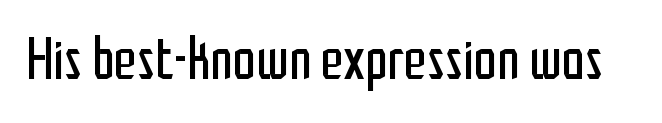
Q: Is the text bold? A: No.
Q: Is the text italic (slanted)? A: No, it is upright.
Q: Is the typeface a serif or a sans-serif typeface? A: Sans-serif.
Q: Is the text underlined? A: No.
Q: Is the spacing between letters normal or unusually wide? A: Normal.
Q: Width (condensed, normal, or wide)? A: Condensed.
Q: Stroke contrast? A: Low.
Q: x-height? A: Medium.
Q: Monospaced? A: No.
